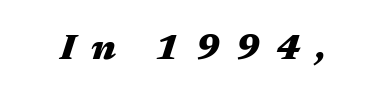
{"italic": "yes", "lean": "right", "slant_degrees": 17, "bold": "yes", "weight": "heavy", "width": "wide", "stroke_contrast": "medium", "x_height": "medium", "monospaced": "no", "underline": "no", "letter_spacing": "wide", "letter_spacing_em": 0.43, "glyph_px": 36}
